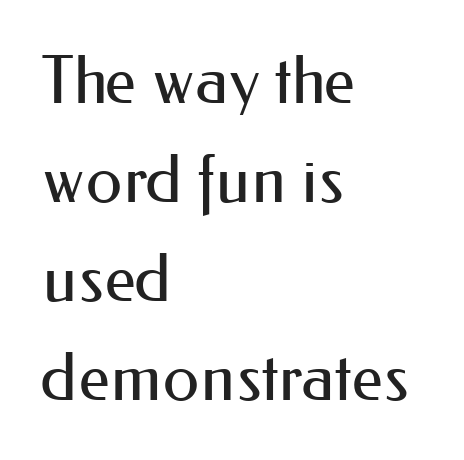
Q: Is the text bold? A: No.
Q: Is the text italic (slanted)? A: No, it is upright.
Q: Is the typeface a serif or a sans-serif typeface? A: Sans-serif.
Q: Is the text underlined? A: No.
Q: How is the paragraph aligned? A: Left-aligned.
Q: Is the spacing between letters normal or unusually wide? A: Normal.
Q: Is the spacing between lines tight, normal or loose? A: Normal.
Q: Width (condensed, normal, or wide)? A: Normal.
Q: Stroke contrast? A: Medium.
Q: x-height? A: Small.
Q: Monospaced? A: No.
